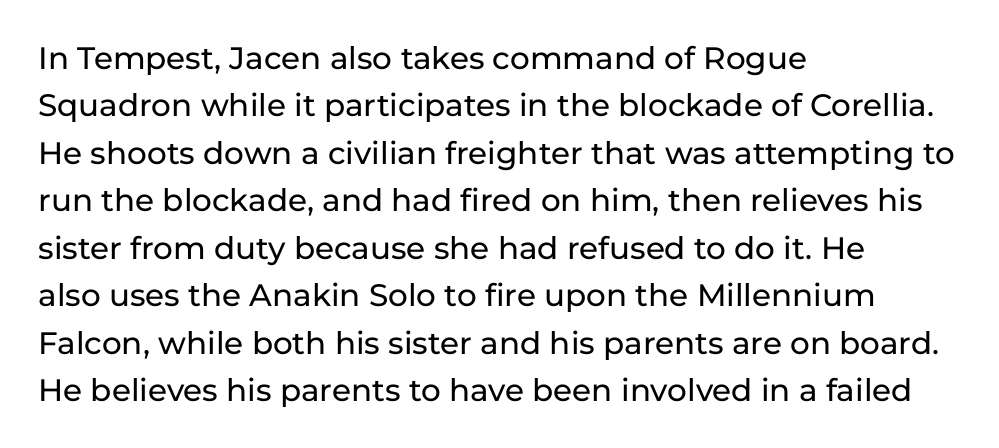
The horizontal fit of the characters is conventional and even. You could not count columns in this text — the font is proportionally spaced. Check where the strokes stop: nothing finishes them off — pure sans. Honestly, the row spacing looks completely unremarkable.
